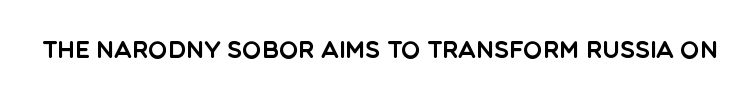
Each word holds together tightly as a unit, with standard inter-letter gaps. Posture: upright roman. The specimen omits any rule beneath the text block's lines.
